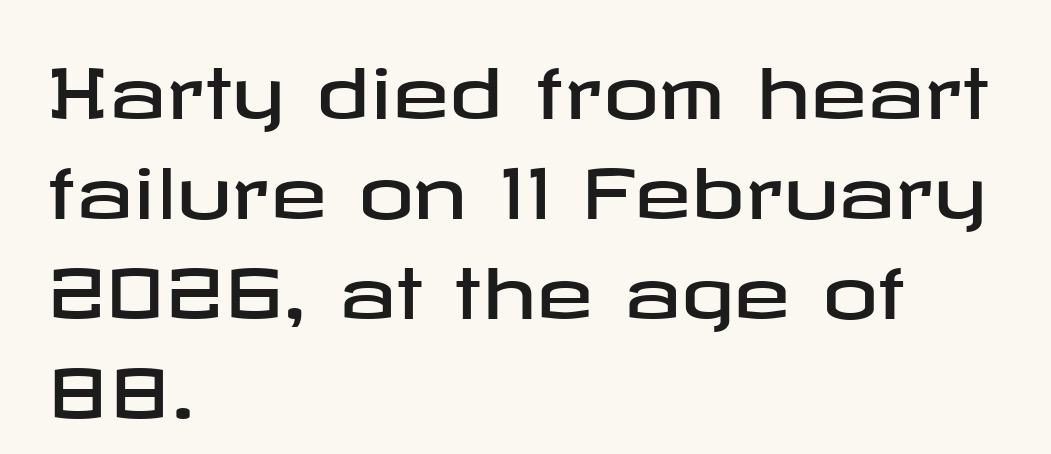
Baseline-to-baseline distance is the conventional proportion of letter height. Alignment: flush left. If you drew a line through each stem, it would be perfectly vertical. A typesetter would label this face a sans. Standard letterfit; no display-style spreading of the glyphs.
